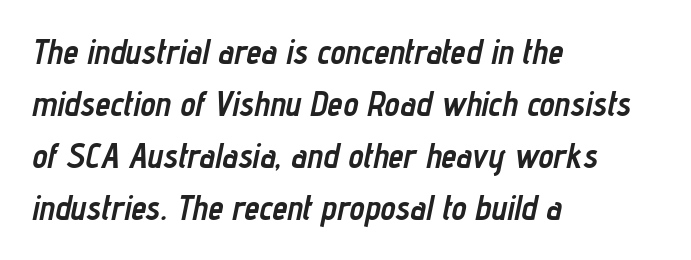
Q: Is the text bold? A: Yes.
Q: Is the text italic (slanted)? A: Yes, it leans right by about 12 degrees.
Q: Is the text underlined? A: No.
Q: How is the paragraph aligned? A: Left-aligned.
Q: Is the spacing between letters normal or unusually wide? A: Normal.
Q: Is the spacing between lines tight, normal or loose? A: Normal.
Q: Width (condensed, normal, or wide)? A: Condensed.
Q: Stroke contrast? A: Low.
Q: x-height? A: Medium.
Q: Monospaced? A: No.
